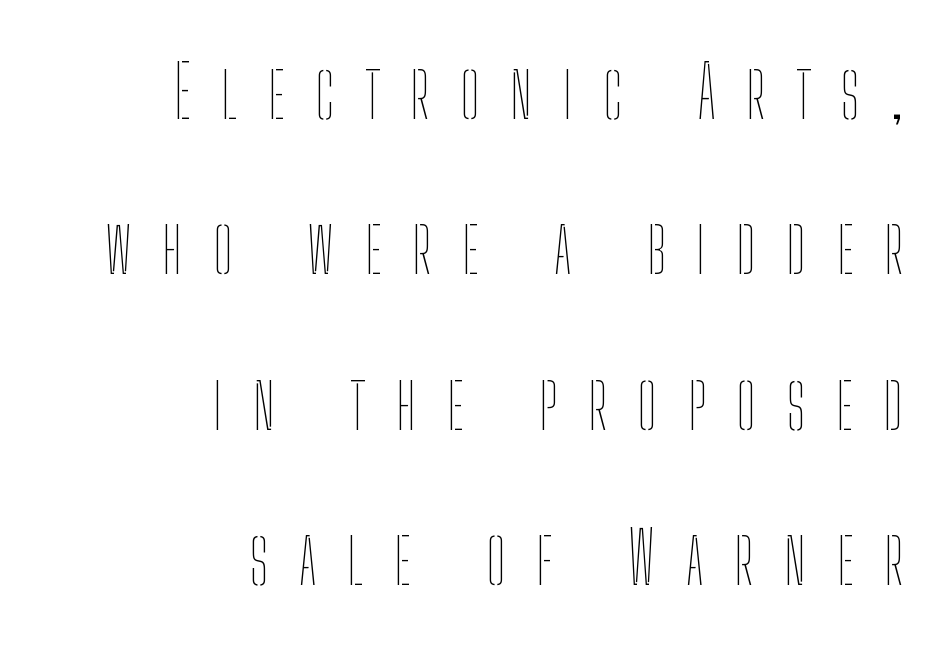
{"italic": "no", "bold": "no", "weight": "thin", "width": "condensed", "stroke_contrast": "low", "x_height": "medium", "monospaced": "no", "underline": "no", "align": "right", "line_spacing": "loose", "line_spacing_ratio": 2.19, "letter_spacing": "wide", "letter_spacing_em": 0.43, "glyph_px": 71}
